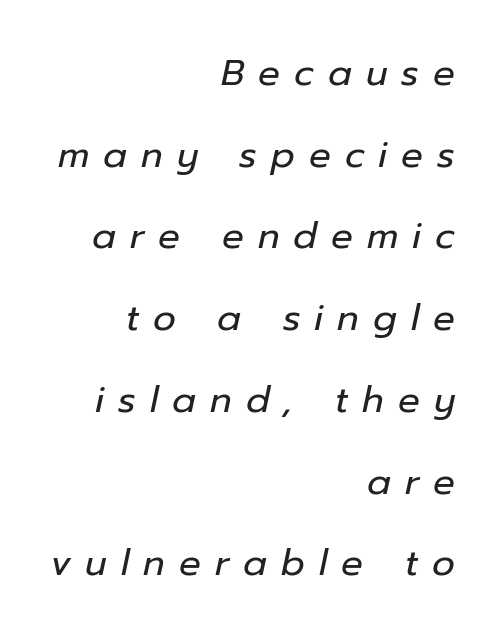
The image shows 36 px regular-weight type, italic (leaning right); set right-aligned, loose line spacing (2.27x), unusually wide letter spacing (+0.39 em), not underlined; low stroke contrast and a medium x-height.
